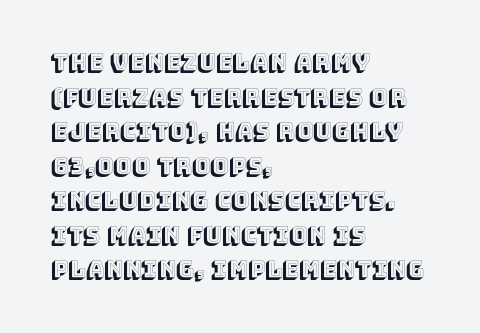
Q: Is the text italic (slanted)? A: No, it is upright.
Q: Is the text underlined? A: No.
Q: How is the paragraph aligned? A: Left-aligned.
Q: Is the spacing between letters normal or unusually wide? A: Normal.
Q: Is the spacing between lines tight, normal or loose? A: Normal.
